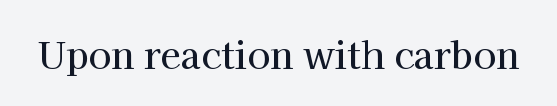
{"serif": "yes", "italic": "no", "width": "normal", "stroke_contrast": "high", "x_height": "medium", "monospaced": "no", "underline": "no", "letter_spacing": "normal", "letter_spacing_em": 0.0, "glyph_px": 37}
